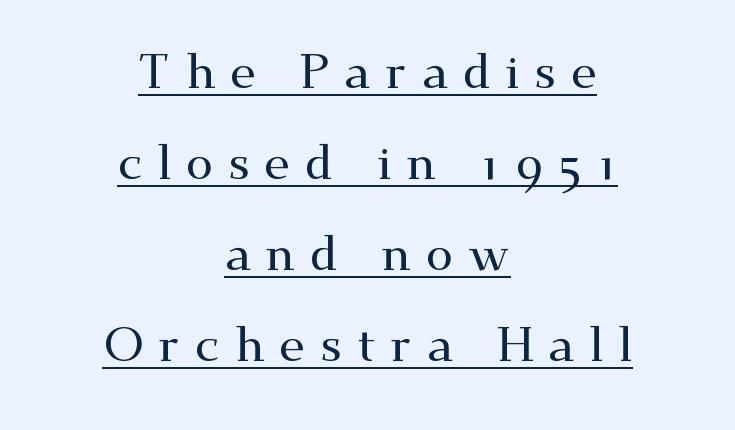
The image shows 49 px wide serif type, upright; set centered, line spacing 1.86x, unusually wide letter spacing (+0.3 em), underlined; medium stroke contrast and a small x-height.
